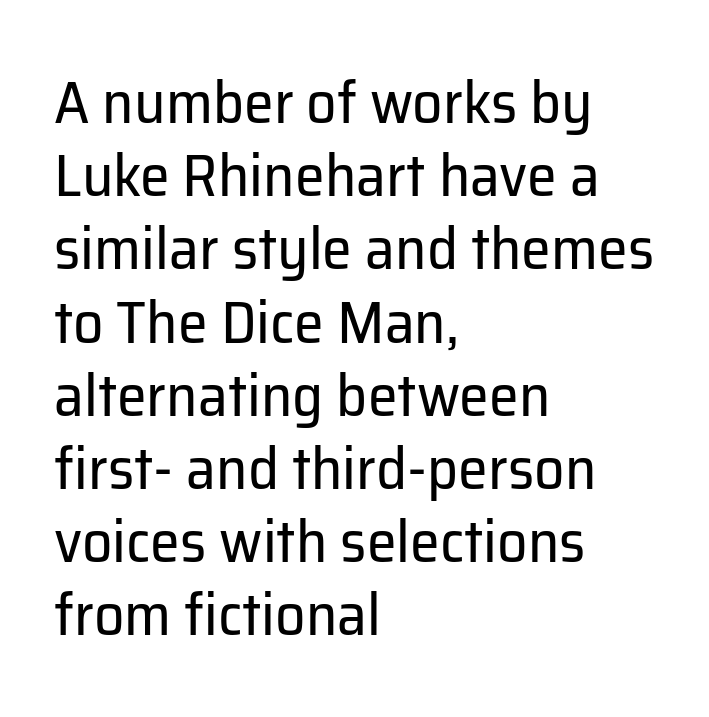
A quiet, ordinary-to-light weight characterises the typeface. Do the letters lean? They stand straight. Does extra space separate the letters? No, they use regular spacing. The space directly below the letters is spotless.
